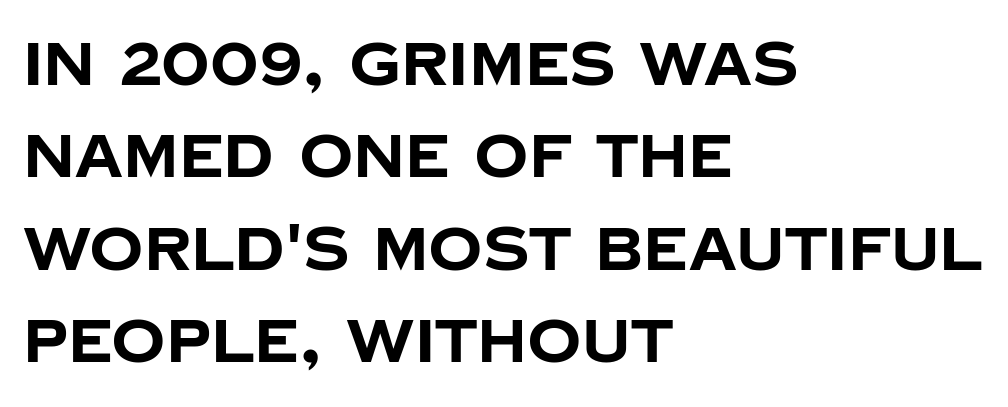
Q: Is the text bold? A: Yes.
Q: Is the text italic (slanted)? A: No, it is upright.
Q: Is the typeface a serif or a sans-serif typeface? A: Sans-serif.
Q: Is the text underlined? A: No.
Q: How is the paragraph aligned? A: Left-aligned.
Q: Is the spacing between letters normal or unusually wide? A: Normal.
Q: Is the spacing between lines tight, normal or loose? A: Normal.
Q: Width (condensed, normal, or wide)? A: Normal.
Q: Stroke contrast? A: Low.
Q: x-height? A: Large.
Q: Monospaced? A: No.
